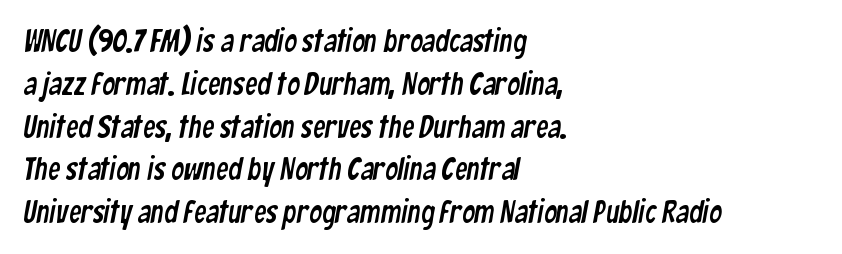
The image shows 31 px condensed sans-serif type; set left-aligned, normal line spacing (1.38x), normal letter spacing, not underlined; low stroke contrast and a medium x-height.
